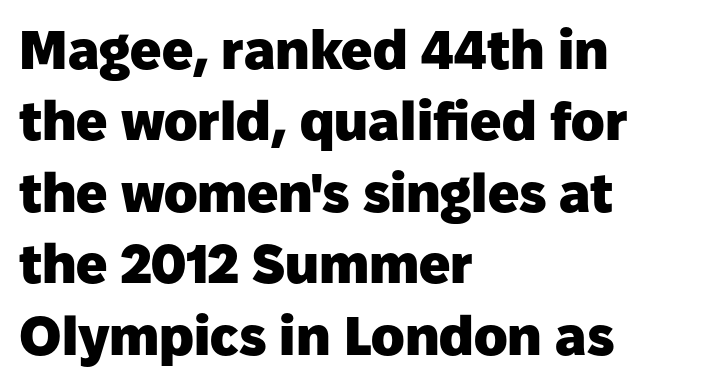
Classification — sans serif. Lines of text with bare space underneath. No extra tracking has been applied to these lines. Is there any slant? The stems are plumb. Character widths vary here, with narrow letters taking less room than wide ones.
